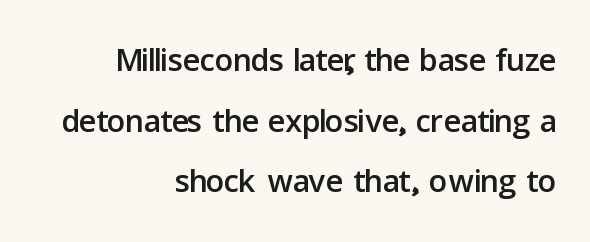
The image shows 46 px sans-serif type, upright; set right-aligned, normal line spacing (1.32x), normal letter spacing, not underlined; low stroke contrast and a medium x-height.
